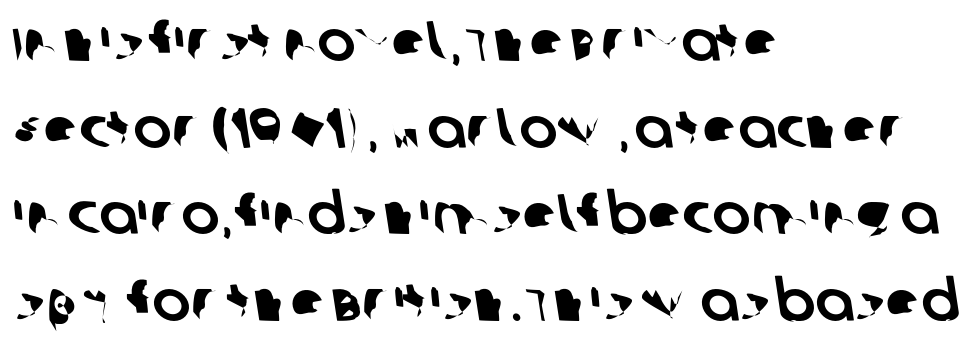
{"serif": "no", "width": "normal", "stroke_contrast": "low", "x_height": "large", "monospaced": "no", "underline": "no", "align": "left", "line_spacing": "normal", "line_spacing_ratio": 1.52, "letter_spacing": "normal", "letter_spacing_em": 0.0, "glyph_px": 57}
